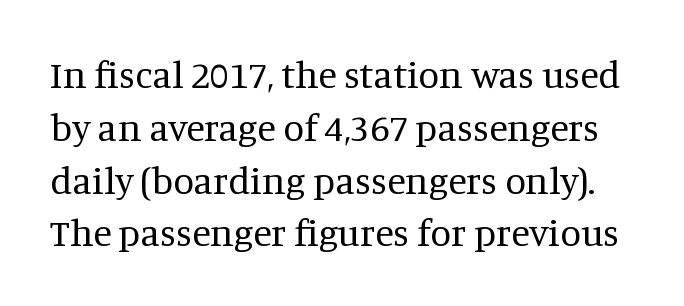
{"serif": "yes", "italic": "no", "bold": "no", "weight": "regular", "width": "normal", "stroke_contrast": "medium", "x_height": "large", "monospaced": "no", "underline": "no", "line_spacing": "normal", "line_spacing_ratio": 1.39, "letter_spacing": "normal", "letter_spacing_em": 0.0, "glyph_px": 38}
